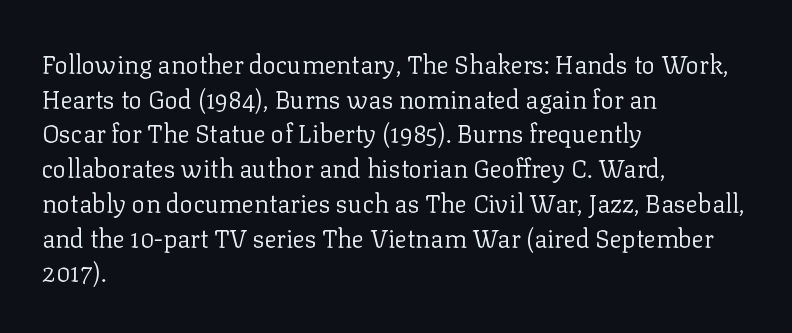
The image shows 25 px text type, upright; set left-aligned, normal line spacing (1.39x), normal letter spacing, not underlined.
